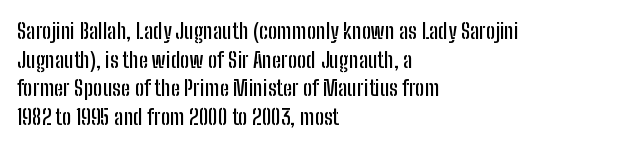
Q: Is the text italic (slanted)? A: No, it is upright.
Q: Is the text underlined? A: No.
Q: How is the paragraph aligned? A: Left-aligned.
Q: Is the spacing between letters normal or unusually wide? A: Normal.
Q: Is the spacing between lines tight, normal or loose? A: Normal.
